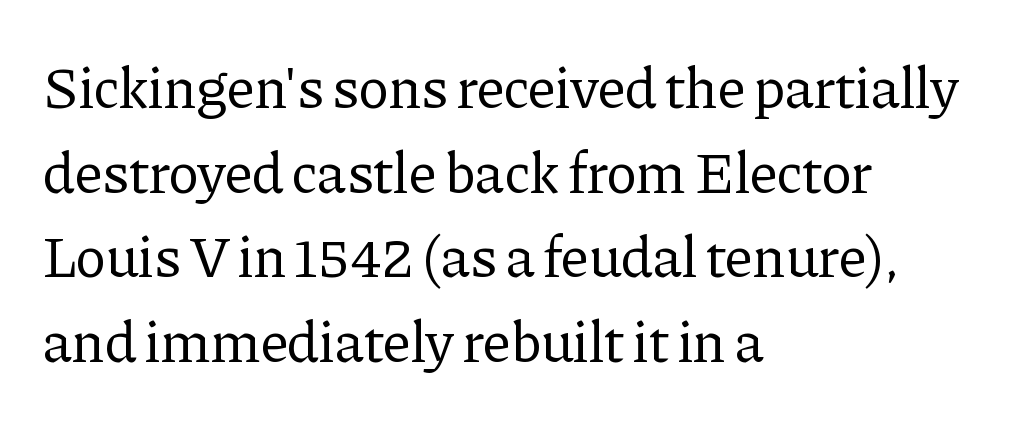
Q: Is the text bold? A: No.
Q: Is the text italic (slanted)? A: No, it is upright.
Q: Is the typeface a serif or a sans-serif typeface? A: Serif.
Q: Is the text underlined? A: No.
Q: How is the paragraph aligned? A: Left-aligned.
Q: Is the spacing between letters normal or unusually wide? A: Normal.
Q: Is the spacing between lines tight, normal or loose? A: Normal.
Q: Width (condensed, normal, or wide)? A: Normal.
Q: Stroke contrast? A: Low.
Q: x-height? A: Medium.
Q: Monospaced? A: No.
